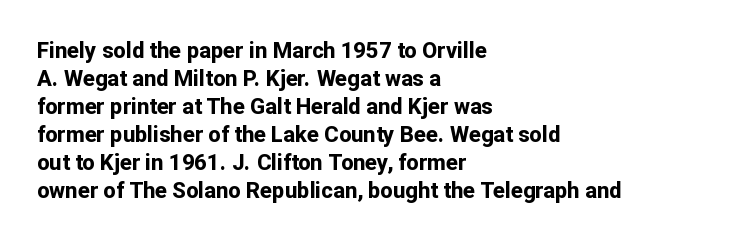
Q: Is the text bold? A: Yes.
Q: Is the text italic (slanted)? A: No, it is upright.
Q: Is the text underlined? A: No.
Q: How is the paragraph aligned? A: Left-aligned.
Q: Is the spacing between letters normal or unusually wide? A: Normal.
Q: Is the spacing between lines tight, normal or loose? A: Normal.
